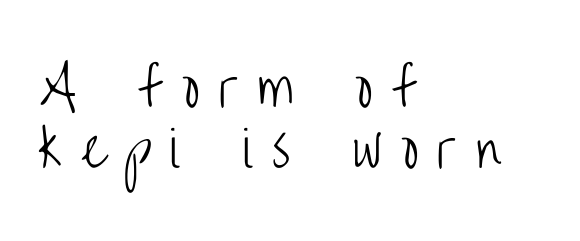
The rendering inserts visible extra space after every character. These glyphs show unthickened strokes, regular width or finer. Has an underline been added? It has not. Tall strokes in this sample are plumb rather than angled. Each line starts at the same left margin while the right side varies. The font family rendered here belongs to the sans-serif group.
